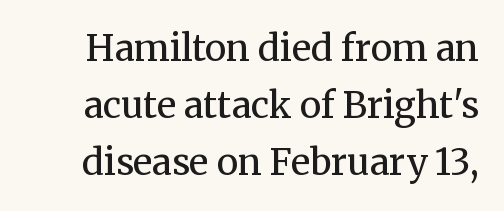
Glance below the letters and you will spot only blank space. Unlike a clean sans, this face finishes its strokes with serifs. No italicization has been applied; the sample stays upright. The typesetting does not lean heavy: it is not bold. Spacing verdict: proportional, widths tailored to each character.
